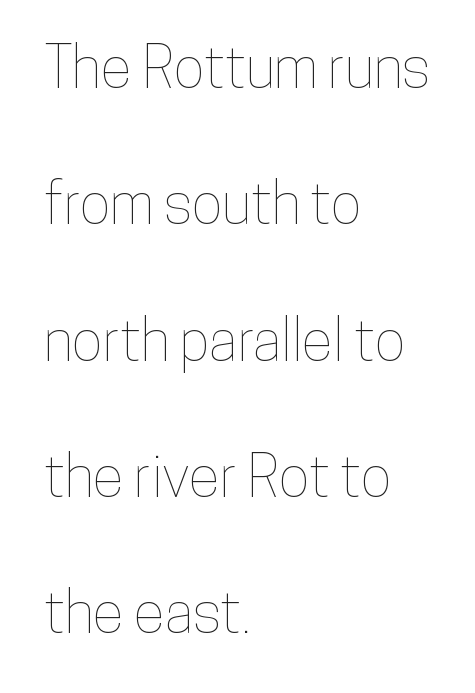
The image shows 58 px condensed type, upright; set left-aligned, loose line spacing (2.35x), normal letter spacing, not underlined; low stroke contrast and a medium x-height.
